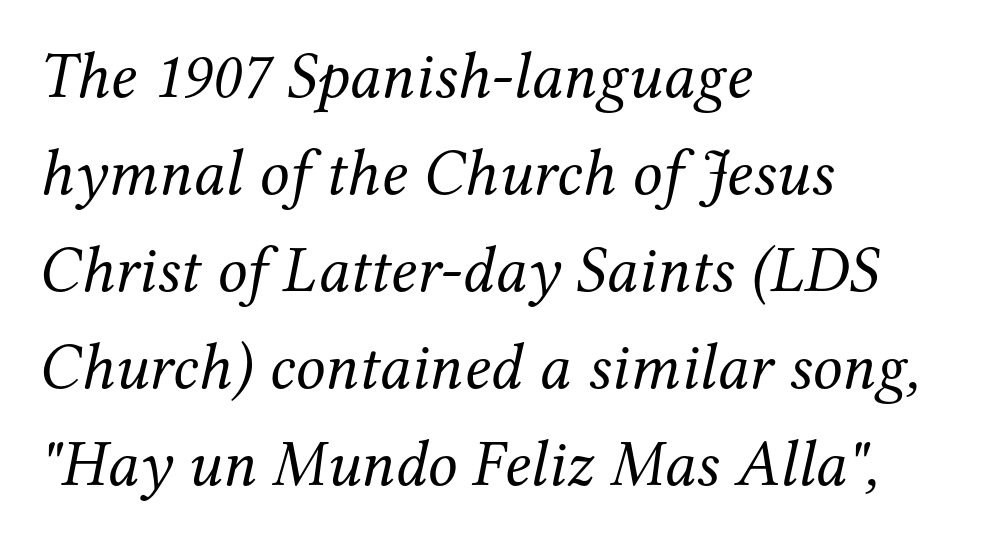
Q: Is the text bold? A: No.
Q: Is the text italic (slanted)? A: Yes, it leans right by about 12 degrees.
Q: Is the typeface a serif or a sans-serif typeface? A: Serif.
Q: Is the text underlined? A: No.
Q: How is the paragraph aligned? A: Left-aligned.
Q: Is the spacing between letters normal or unusually wide? A: Normal.
Q: Is the spacing between lines tight, normal or loose? A: Normal.
Q: Width (condensed, normal, or wide)? A: Normal.
Q: Stroke contrast? A: Medium.
Q: x-height? A: Medium.
Q: Monospaced? A: No.
